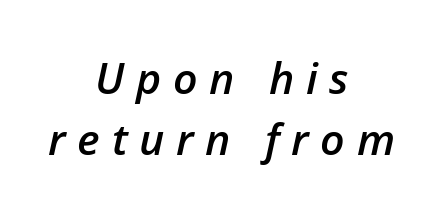
The image shows 43 px semibold type, italic (leaning right); set centered, normal line spacing (1.41x), unusually wide letter spacing (+0.27 em), not underlined; low stroke contrast and a medium x-height.
